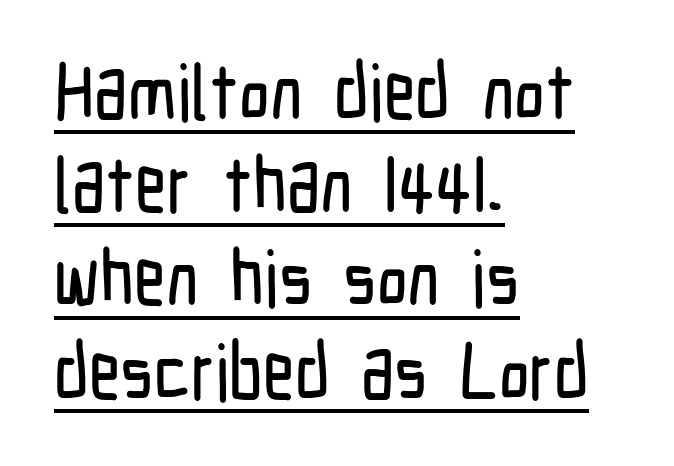
The image shows 77 px condensed sans-serif type, upright; set left-aligned, line spacing 1.21x, normal letter spacing, underlined; low stroke contrast and a medium x-height.
